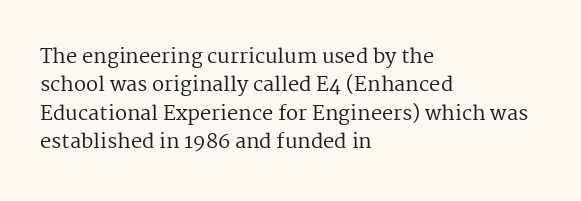
{"italic": "no", "bold": "no", "underline": "no", "align": "left", "line_spacing": "normal", "line_spacing_ratio": 1.42, "letter_spacing": "normal", "letter_spacing_em": 0.0, "glyph_px": 20}
